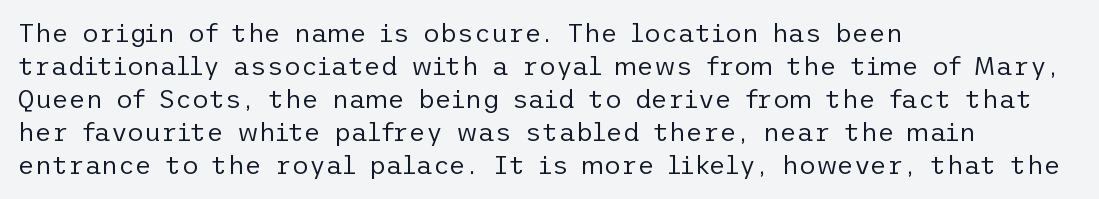
Q: Is the text bold? A: No.
Q: Is the text italic (slanted)? A: No, it is upright.
Q: Is the text underlined? A: No.
Q: How is the paragraph aligned? A: Left-aligned.
Q: Is the spacing between letters normal or unusually wide? A: Normal.
Q: Is the spacing between lines tight, normal or loose? A: Normal.
